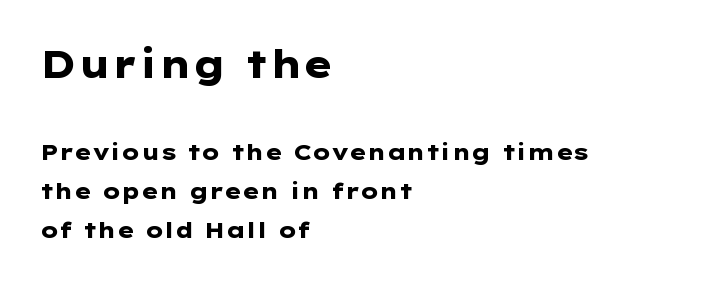
{"serif": "no", "italic": "no", "bold": "yes", "weight": "heavy", "width": "wide", "stroke_contrast": "low", "x_height": "medium", "monospaced": "no", "underline": "no", "align": "left", "line_spacing_ratio": 1.78, "letter_spacing": "normal", "letter_spacing_em": 0.0, "larger_block": "first", "size_ratio": 1.73, "glyph_px": 38}
